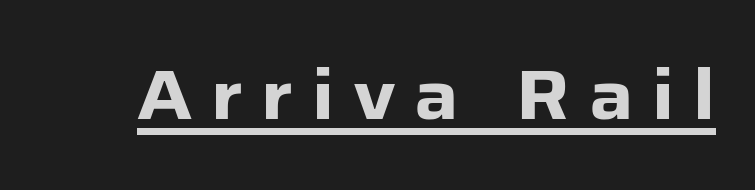
The image shows 69 px heavy sans-serif type, upright; set unusually wide letter spacing (+0.27 em), underlined; low stroke contrast and a medium x-height.
